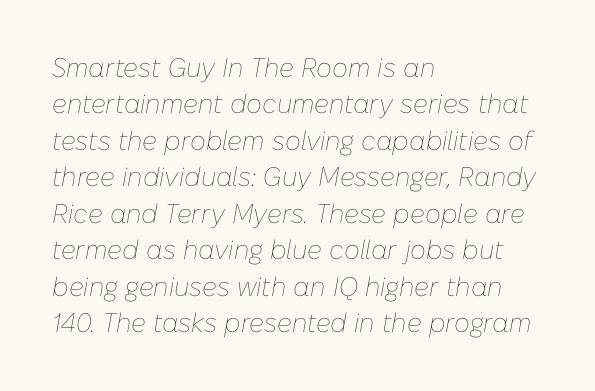
Q: Is the text bold? A: No.
Q: Is the text italic (slanted)? A: Yes, it leans right by about 10 degrees.
Q: Is the text underlined? A: No.
Q: How is the paragraph aligned? A: Left-aligned.
Q: Is the spacing between letters normal or unusually wide? A: Normal.
Q: Is the spacing between lines tight, normal or loose? A: Normal.
